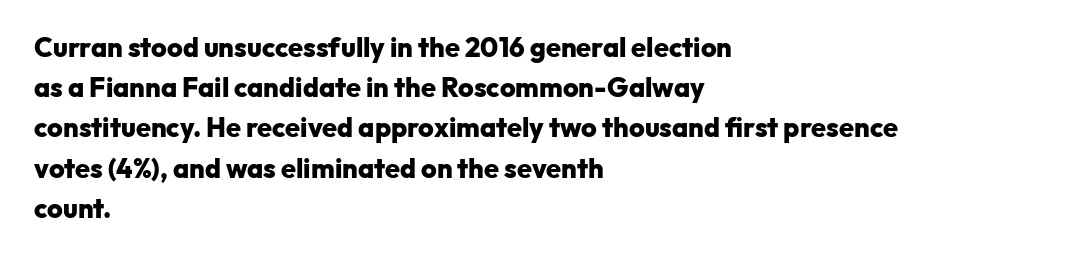
Q: Is the text bold? A: Yes.
Q: Is the text italic (slanted)? A: No, it is upright.
Q: Is the text underlined? A: No.
Q: How is the paragraph aligned? A: Left-aligned.
Q: Is the spacing between letters normal or unusually wide? A: Normal.
Q: Is the spacing between lines tight, normal or loose? A: Normal.
